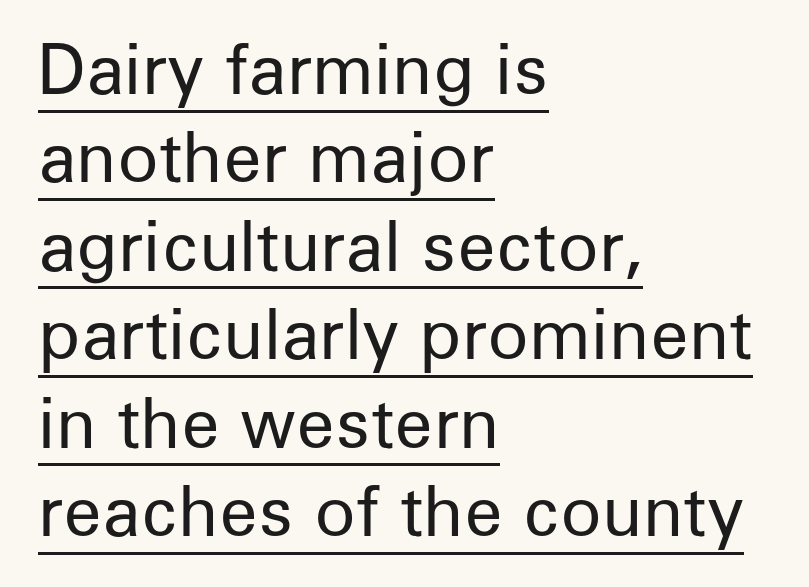
The image shows 68 px regular-weight sans-serif type, upright; set left-aligned, normal line spacing (1.3x), normal letter spacing, underlined; low stroke contrast and a medium x-height.
